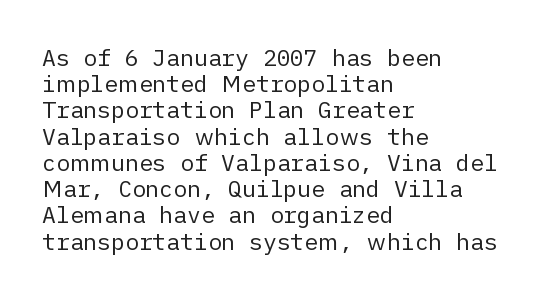
The image shows 23 px text type, upright; set left-aligned, tight line spacing (1.14x), normal letter spacing, not underlined.
